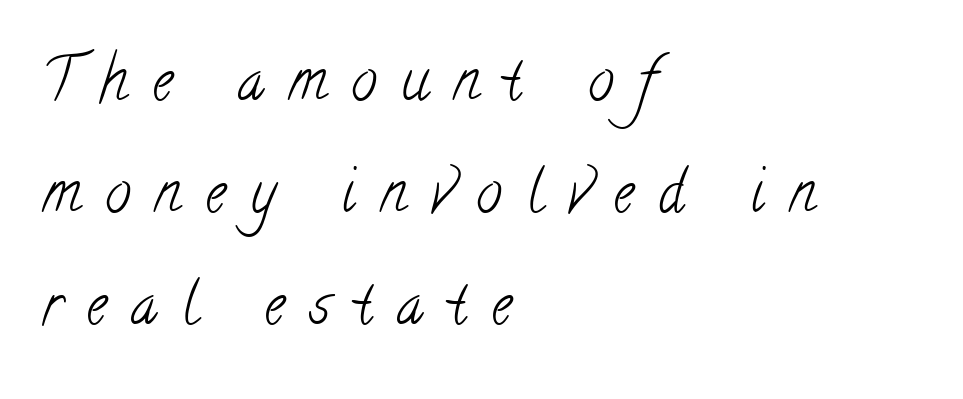
Q: Is the text bold? A: No.
Q: Is the typeface a serif or a sans-serif typeface? A: Serif.
Q: Is the text underlined? A: No.
Q: How is the paragraph aligned? A: Left-aligned.
Q: Is the spacing between letters normal or unusually wide? A: Unusually wide.
Q: Is the spacing between lines tight, normal or loose? A: Loose.
Q: Width (condensed, normal, or wide)? A: Condensed.
Q: Stroke contrast? A: Low.
Q: x-height? A: Small.
Q: Monospaced? A: No.
